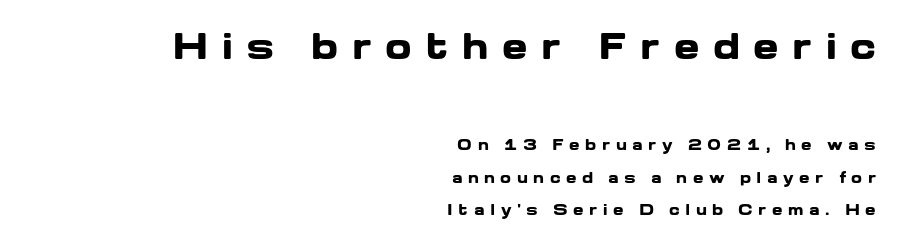
Q: Is the text bold? A: Yes.
Q: Is the text italic (slanted)? A: No, it is upright.
Q: Is the typeface a serif or a sans-serif typeface? A: Sans-serif.
Q: Is the text underlined? A: No.
Q: How is the paragraph aligned? A: Right-aligned.
Q: Is the spacing between letters normal or unusually wide? A: Unusually wide.
Q: Is the spacing between lines tight, normal or loose? A: Loose.
Q: Which block of text is set in a larger size, the first (top) or the second (bottom)? A: The first (top) one.
Q: Width (condensed, normal, or wide)? A: Wide.
Q: Stroke contrast? A: Low.
Q: x-height? A: Medium.
Q: Monospaced? A: No.
